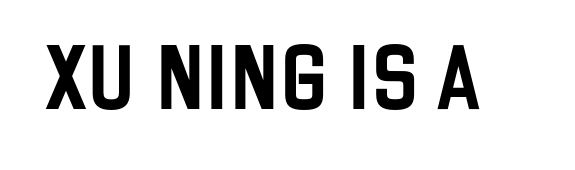
The image shows 64 px condensed sans-serif type, upright; set normal letter spacing, not underlined; low stroke contrast and a large x-height.
